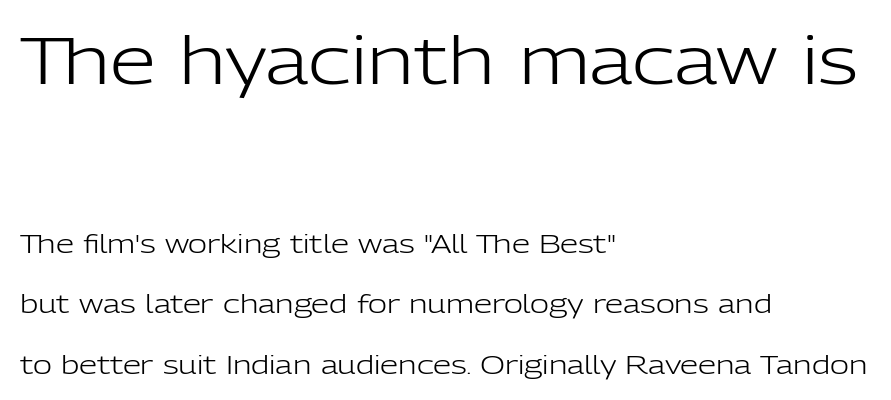
The image shows 66 px light sans-serif type, upright; set left-aligned, loose line spacing (2.33x), normal letter spacing, not underlined; the first (top) block is 2.54x larger; low stroke contrast and a medium x-height.
